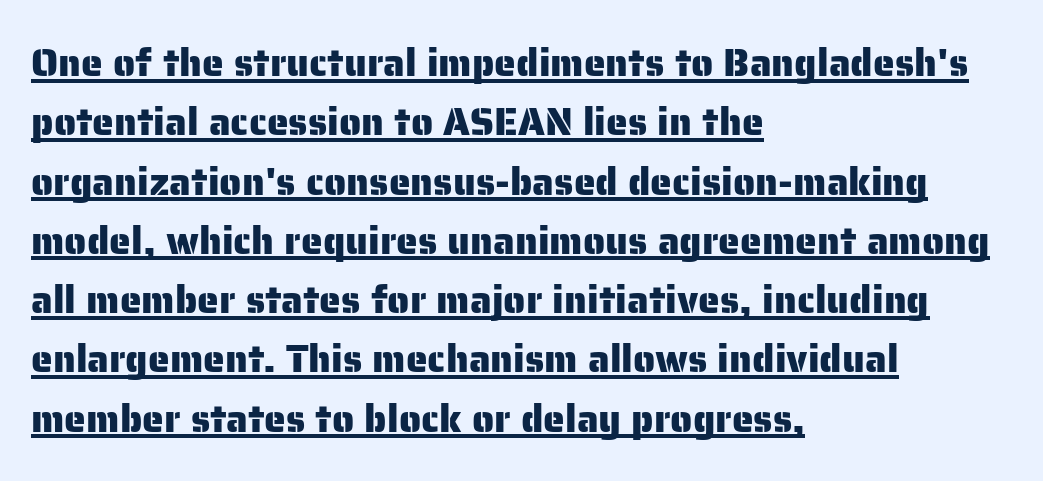
The image shows 39 px sans-serif type, upright; set left-aligned, normal line spacing (1.52x), normal letter spacing, underlined; low stroke contrast and a medium x-height.
